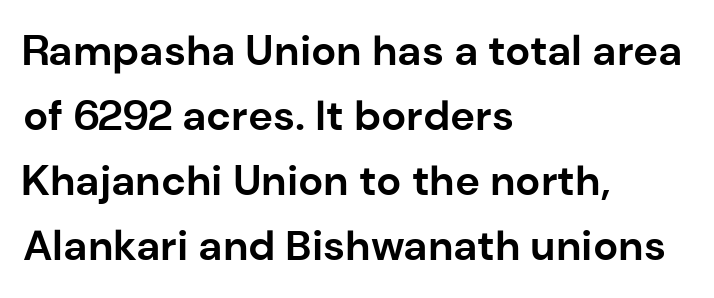
The image shows 42 px bold sans-serif type, upright; set left-aligned, normal line spacing (1.55x), normal letter spacing, not underlined; low stroke contrast and a medium x-height.
